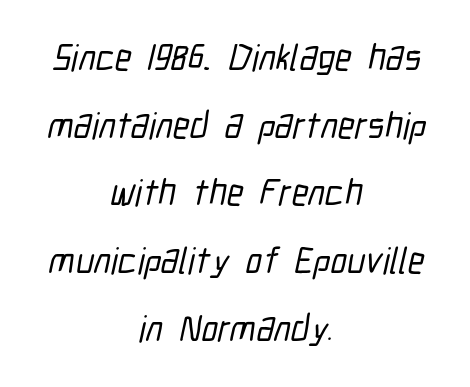
The image shows 37 px condensed sans-serif type; set centered, line spacing 1.83x, normal letter spacing, not underlined; low stroke contrast and a medium x-height.
